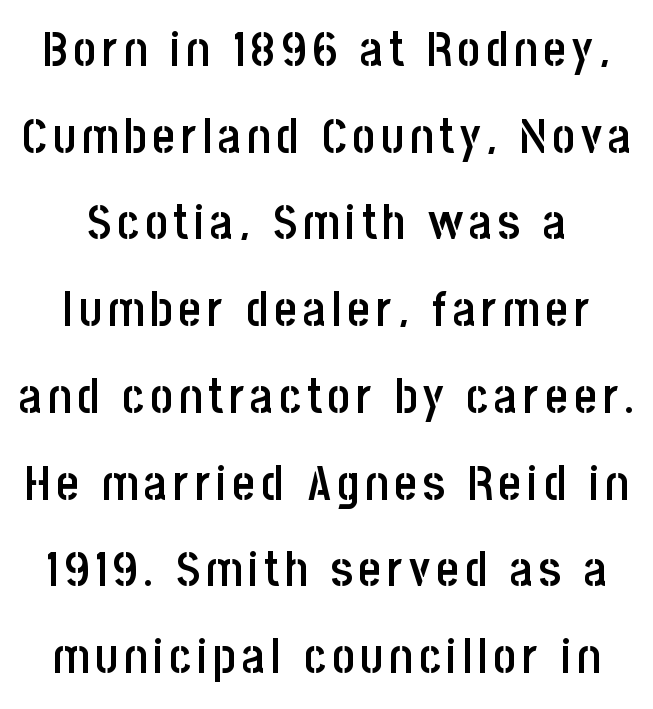
{"serif": "no", "italic": "no", "bold": "semi", "weight": "semibold", "width": "condensed", "stroke_contrast": "low", "x_height": "large", "monospaced": "no", "underline": "no", "line_spacing_ratio": 1.77, "glyph_px": 49}
